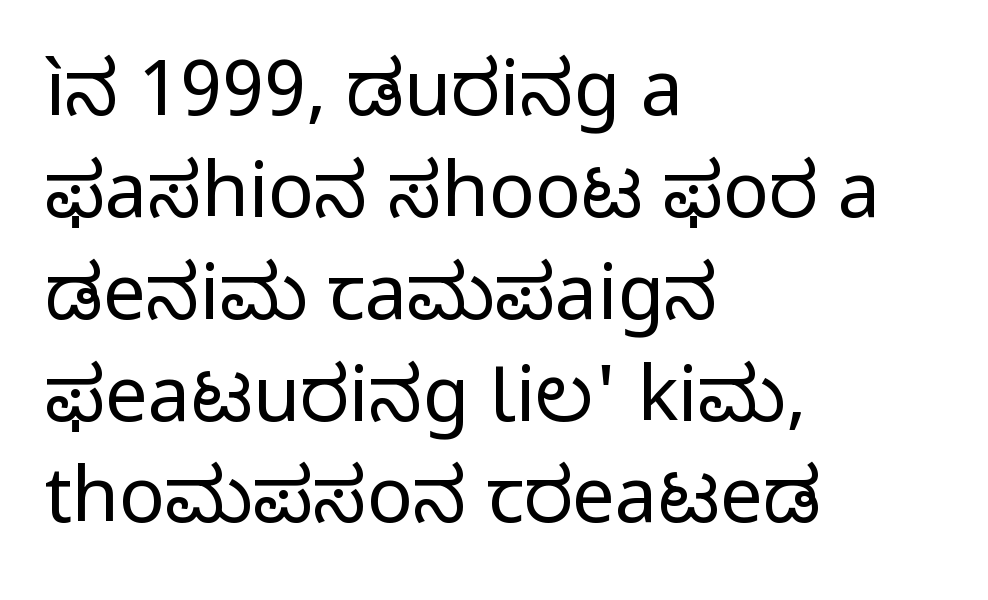
Tall strokes in this sample are plumb rather than angled. The passage shown stacks its lines at a standard gap. Summary of weight: not heavy and not bold. The line texture is even and compact thanks to regular tracking. Stroke terminals: plain, sans-serif. The baseline area is clear.
